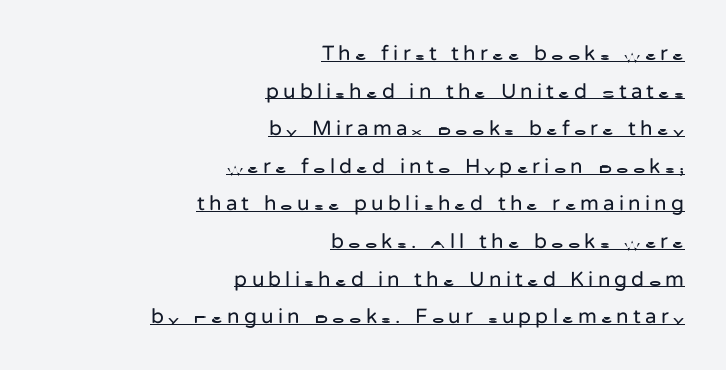
{"italic": "no", "bold": "no", "underline": "yes", "align": "right", "line_spacing_ratio": 1.79, "letter_spacing": "wide", "letter_spacing_em": 0.2, "glyph_px": 21}
